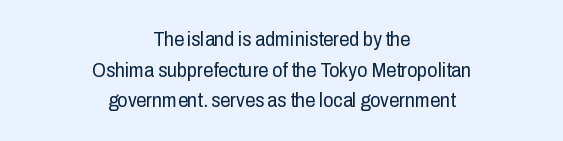
{"italic": "no", "bold": "no", "underline": "no", "align": "center", "line_spacing": "normal", "line_spacing_ratio": 1.53, "letter_spacing": "normal", "letter_spacing_em": 0.0, "glyph_px": 20}
